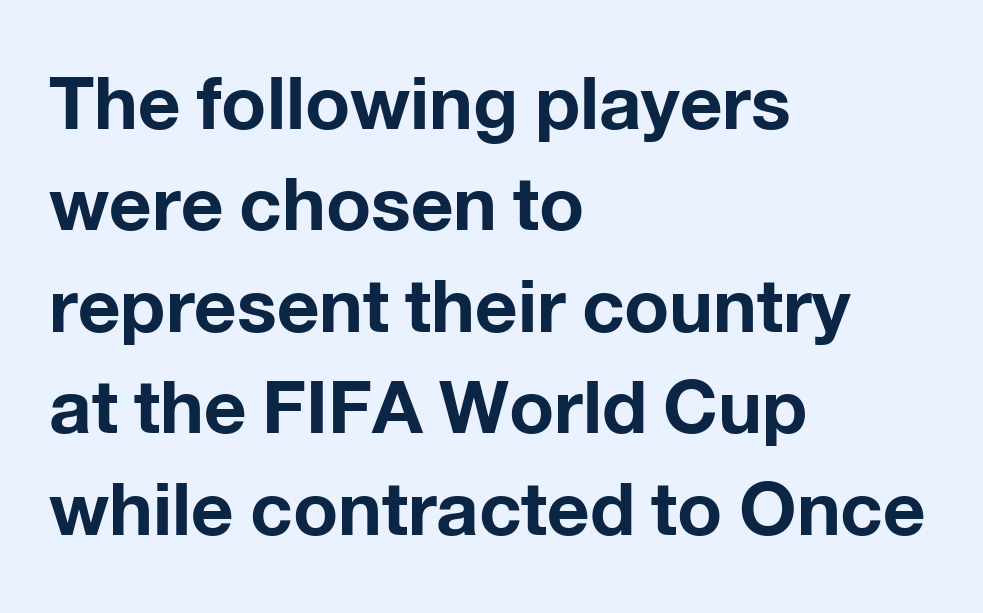
Spacing between characters is what you'd get straight out of the box. Varying glyph widths throughout — classic text-font behaviour. Look at the stroke-to-counter ratio: heavy, a bold. Notice how the stems are strictly vertical — no italics here.
